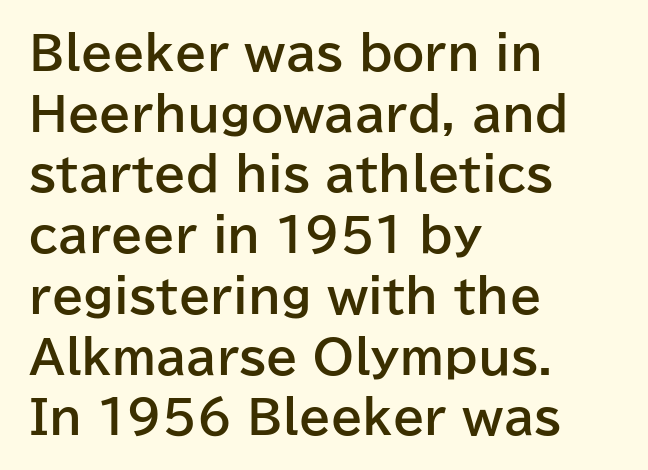
{"serif": "no", "italic": "no", "bold": "yes", "weight": "bold", "width": "normal", "stroke_contrast": "low", "x_height": "medium", "monospaced": "no", "underline": "no", "align": "left", "line_spacing": "normal", "line_spacing_ratio": 1.32, "letter_spacing": "normal", "letter_spacing_em": 0.0, "glyph_px": 46}
